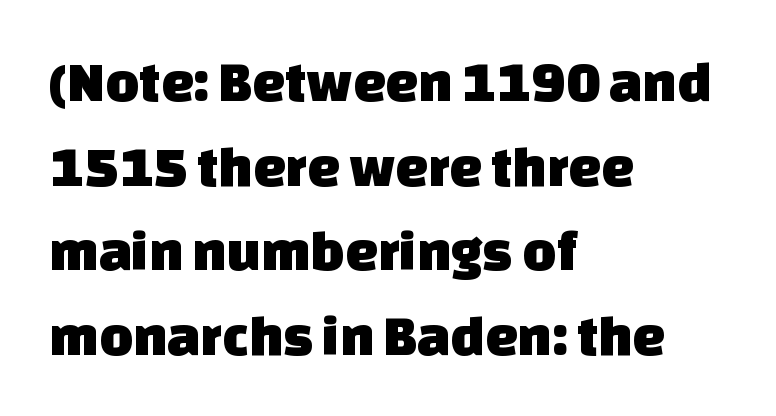
{"serif": "no", "width": "normal", "stroke_contrast": "low", "x_height": "large", "monospaced": "no", "underline": "no", "align": "left", "line_spacing": "normal", "line_spacing_ratio": 1.46, "letter_spacing": "normal", "letter_spacing_em": 0.0, "glyph_px": 58}
